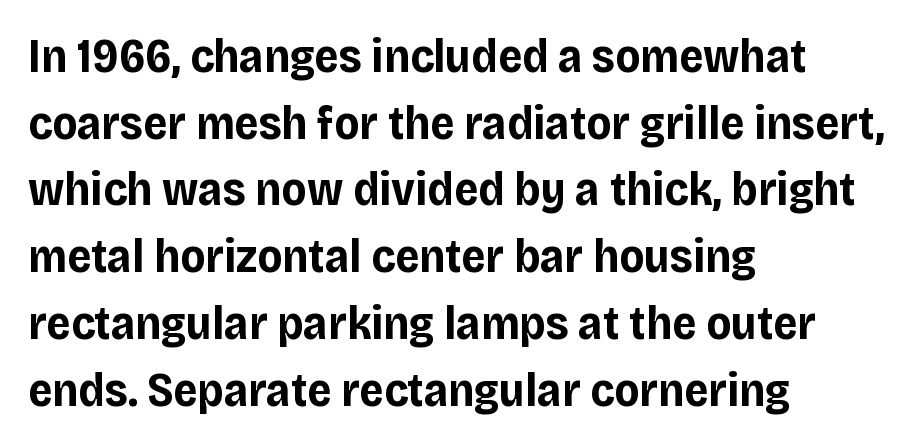
{"serif": "no", "italic": "no", "bold": "yes", "weight": "bold", "width": "normal", "stroke_contrast": "low", "x_height": "large", "monospaced": "no", "underline": "no", "align": "left", "line_spacing": "normal", "line_spacing_ratio": 1.42, "letter_spacing": "normal", "letter_spacing_em": 0.0, "glyph_px": 47}
